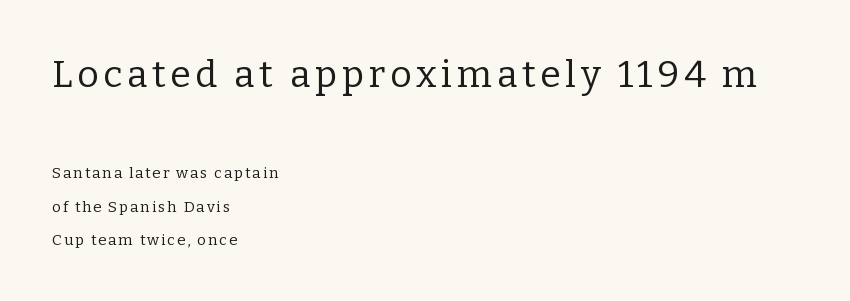
The image shows 37 px regular-weight serif type, upright; set left-aligned, loose line spacing (2.21x), not underlined; the first (top) block is 2.47x larger; low stroke contrast and a medium x-height.
